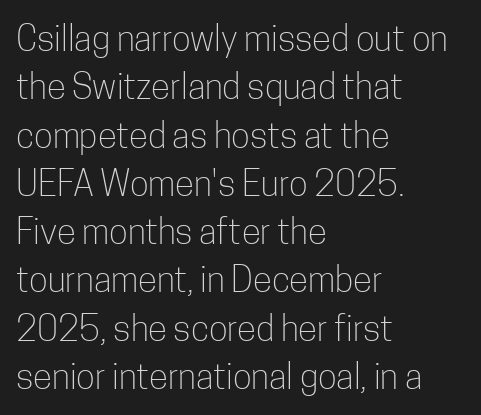
{"serif": "no", "italic": "no", "bold": "no", "weight": "light", "width": "condensed", "stroke_contrast": "low", "x_height": "medium", "monospaced": "no", "underline": "no", "align": "left", "line_spacing": "normal", "line_spacing_ratio": 1.38, "letter_spacing": "normal", "letter_spacing_em": 0.0, "glyph_px": 35}
